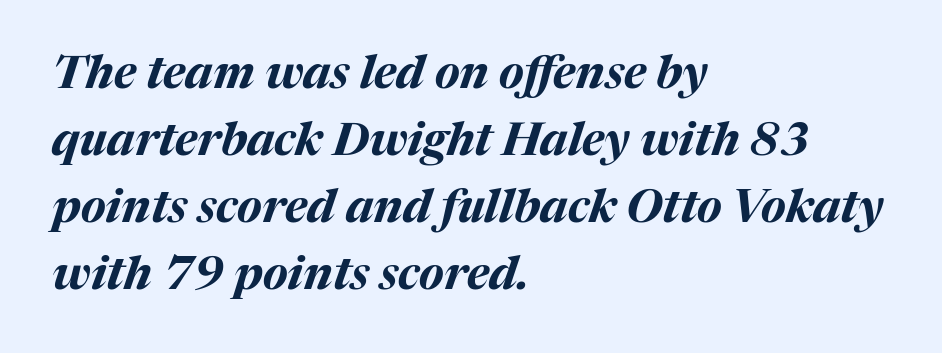
Quick note: interline space is typical. Honestly, the letter spacing is just normal — you wouldn't notice it. A typesetter would call this proportional, since set widths differ per character. The axis of the letterforms is tilted away from vertical. Each line starts at the same left margin while the right side varies. Descenders hang freely into open space.
